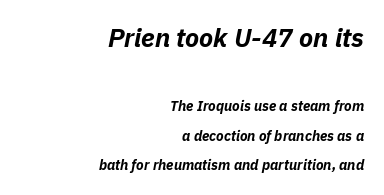
The image shows 26 px bold type, italic (leaning right); set right-aligned, loose line spacing (2.12x), normal letter spacing, not underlined; the first (top) block is 1.86x larger.
